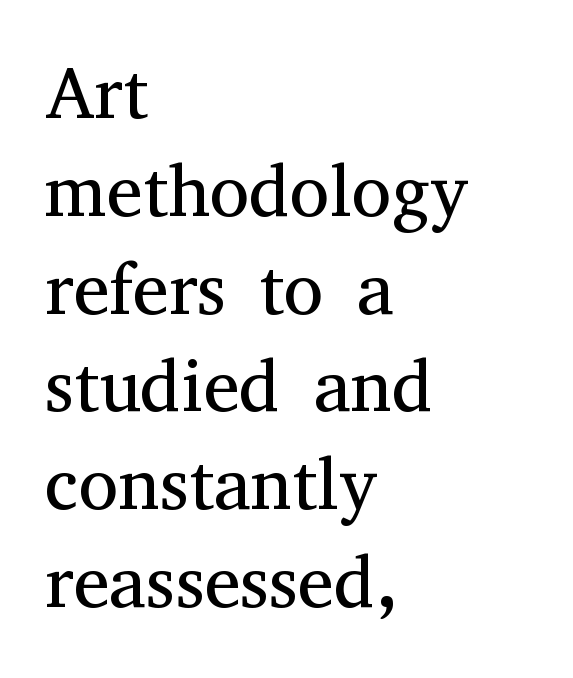
The image shows 73 px regular-weight serif type, upright; set left-aligned, normal line spacing (1.34x), normal letter spacing, not underlined; medium stroke contrast and a medium x-height.
